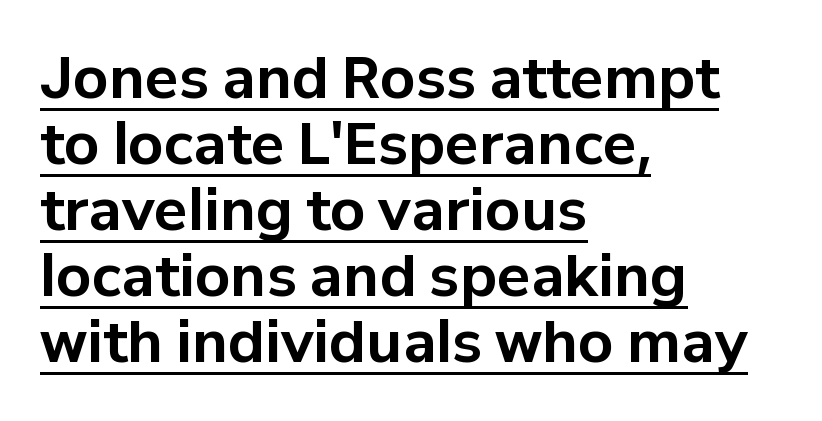
The image shows 56 px bold sans-serif type, upright; set left-aligned, line spacing 1.18x, normal letter spacing, underlined; low stroke contrast and a medium x-height.
